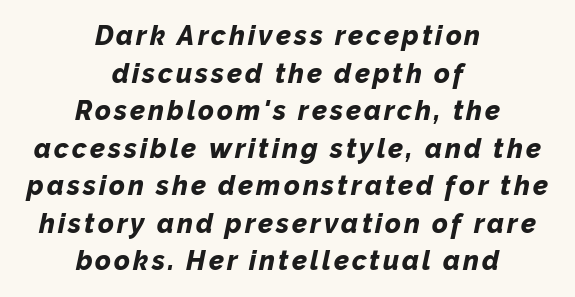
{"italic": "yes", "lean": "right", "slant_degrees": 12, "bold": "yes", "underline": "no", "align": "center", "line_spacing": "normal", "line_spacing_ratio": 1.39, "glyph_px": 27}
